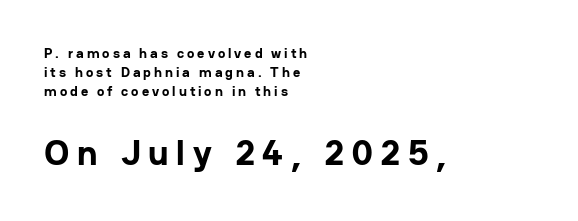
The image shows 36 px bold sans-serif type, upright; set left-aligned, normal line spacing (1.35x), unusually wide letter spacing (+0.21 em), not underlined; the second (bottom) block is 2.57x larger; low stroke contrast and a medium x-height.
